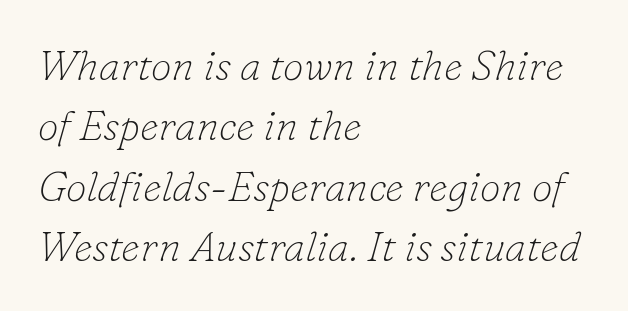
{"serif": "yes", "italic": "yes", "lean": "right", "slant_degrees": 16, "bold": "no", "weight": "thin", "width": "normal", "stroke_contrast": "low", "x_height": "small", "monospaced": "no", "underline": "no", "align": "left", "line_spacing": "normal", "line_spacing_ratio": 1.44, "letter_spacing": "normal", "letter_spacing_em": 0.0, "glyph_px": 42}
